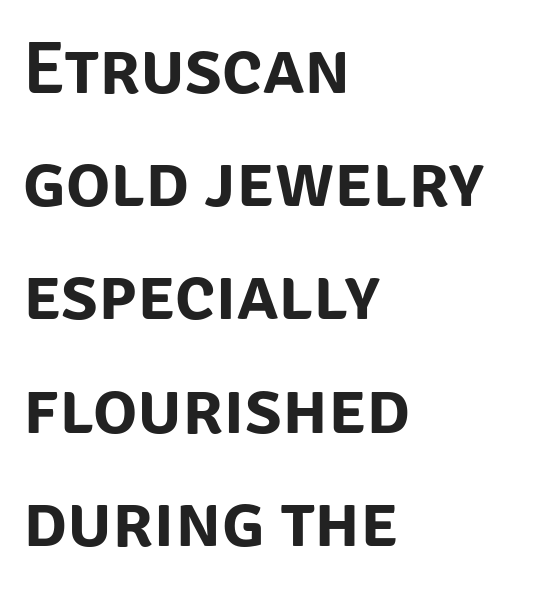
Q: Is the text italic (slanted)? A: No, it is upright.
Q: Is the typeface a serif or a sans-serif typeface? A: Sans-serif.
Q: Is the text underlined? A: No.
Q: How is the paragraph aligned? A: Left-aligned.
Q: Is the spacing between letters normal or unusually wide? A: Normal.
Q: Is the spacing between lines tight, normal or loose? A: Normal.
Q: Width (condensed, normal, or wide)? A: Normal.
Q: Stroke contrast? A: Low.
Q: x-height? A: Large.
Q: Monospaced? A: No.
